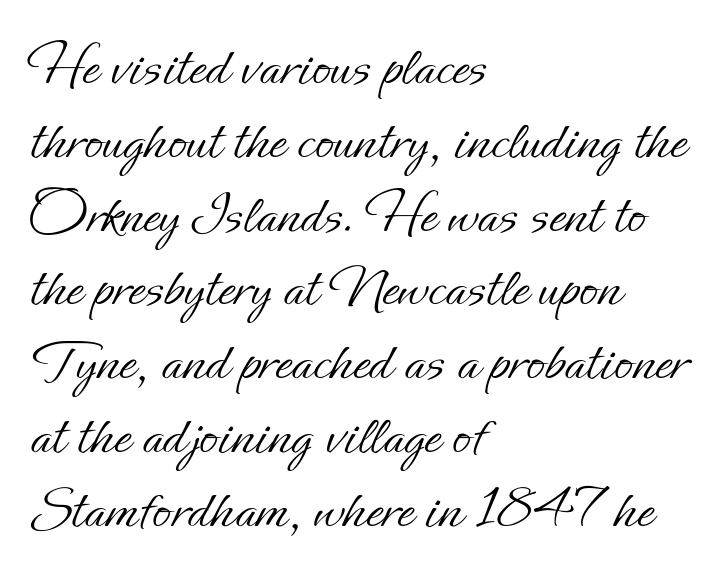
Q: Is the text bold? A: No.
Q: Is the text italic (slanted)? A: Yes.
Q: Is the text underlined? A: No.
Q: How is the paragraph aligned? A: Left-aligned.
Q: Is the spacing between letters normal or unusually wide? A: Normal.
Q: Width (condensed, normal, or wide)? A: Normal.
Q: Stroke contrast? A: Low.
Q: x-height? A: Small.
Q: Monospaced? A: No.
